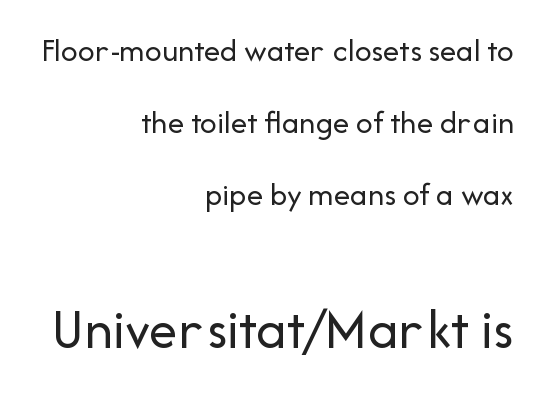
{"serif": "no", "italic": "no", "bold": "no", "weight": "regular", "width": "normal", "stroke_contrast": "low", "x_height": "medium", "monospaced": "no", "underline": "no", "align": "right", "line_spacing": "loose", "line_spacing_ratio": 2.18, "letter_spacing": "normal", "letter_spacing_em": 0.0, "larger_block": "second", "size_ratio": 1.76, "glyph_px": 58}
